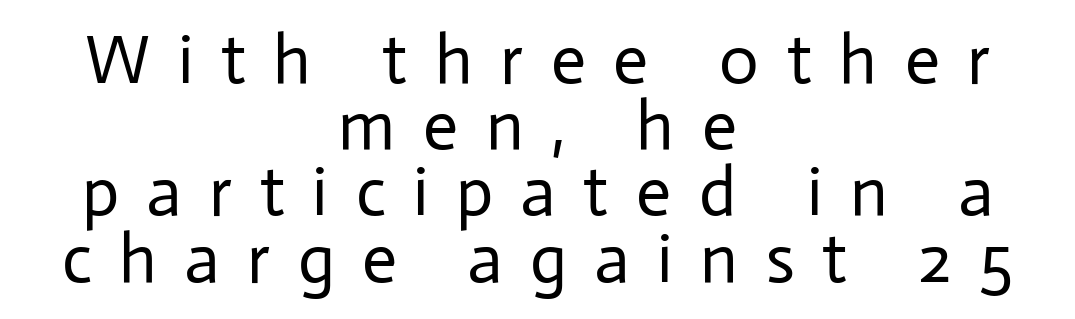
The image shows 69 px regular-weight sans-serif type, upright; set centered, tight line spacing (0.96x), unusually wide letter spacing (+0.4 em), not underlined; low stroke contrast and a medium x-height.
